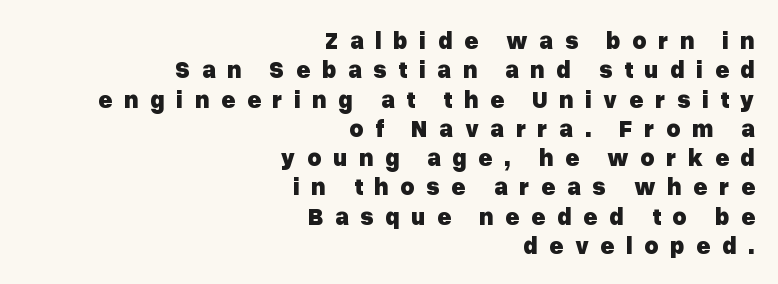
Q: Is the text bold? A: Yes.
Q: Is the text italic (slanted)? A: No, it is upright.
Q: Is the text underlined? A: No.
Q: How is the paragraph aligned? A: Right-aligned.
Q: Is the spacing between letters normal or unusually wide? A: Unusually wide.
